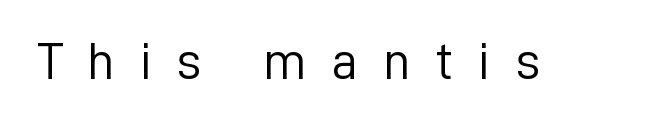
Character widths vary here, with narrow letters taking less room than wide ones. Heaviness? Minimal to ordinary, like unemphasized prose. Any mark beneath the type? The region is blank. The letters stand straight up with perfectly vertical stems. Note: no serifs on the glyphs.
